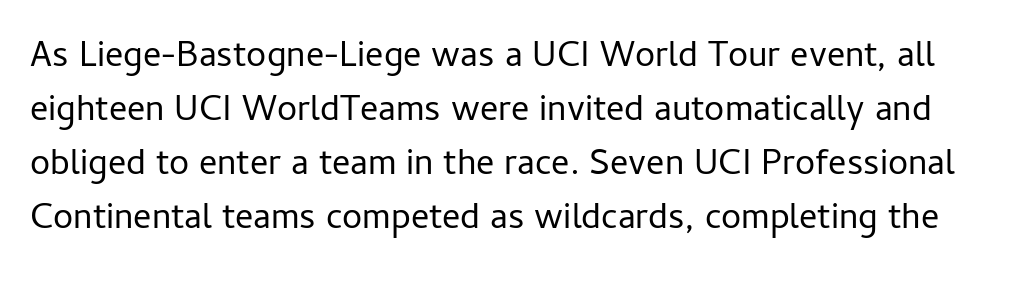
Each new line begins a customary step beneath the previous one. Each letter keeps its own natural width here, so spacing adapts to shape. What stands out about the letter spacing? Nothing — it is the standard amount. Unbolded letterforms with no extra heft.
